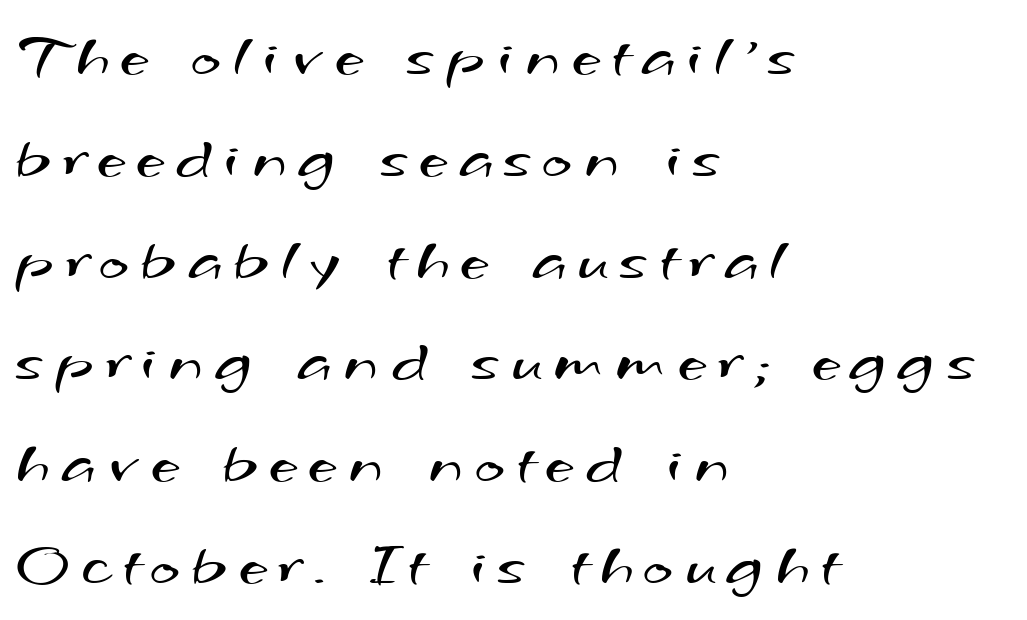
All the whitespace from short lines collects on the right. Unmarked baselines from the first word to the last. Think standard paragraph weight, or any step lighter than that. The face used here is proportionally spaced, like ordinary book or web type. The face used here is a sans, in the tradition of grotesques and geometrics. Honestly, the row spacing looks completely unremarkable.
